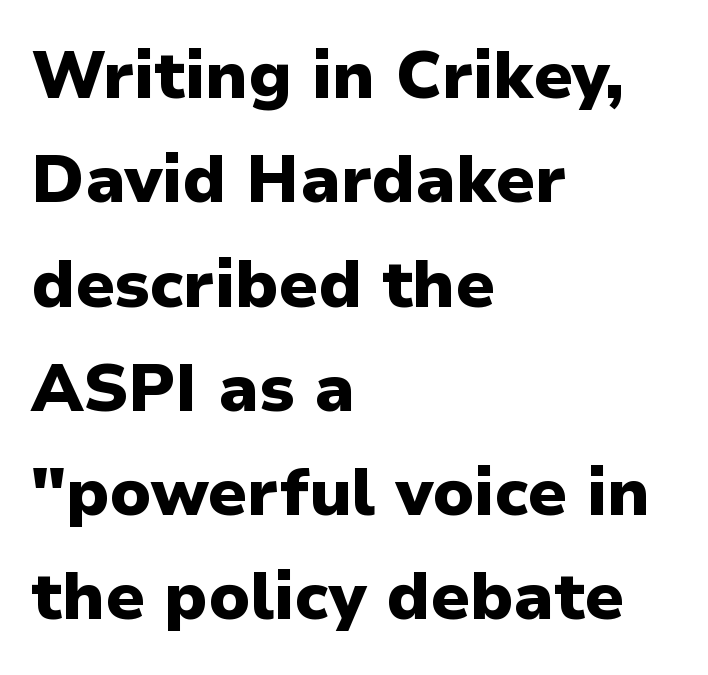
Q: Is the text bold? A: Yes.
Q: Is the text italic (slanted)? A: No, it is upright.
Q: Is the typeface a serif or a sans-serif typeface? A: Sans-serif.
Q: Is the text underlined? A: No.
Q: How is the paragraph aligned? A: Left-aligned.
Q: Is the spacing between letters normal or unusually wide? A: Normal.
Q: Is the spacing between lines tight, normal or loose? A: Normal.
Q: Width (condensed, normal, or wide)? A: Normal.
Q: Stroke contrast? A: Low.
Q: x-height? A: Medium.
Q: Monospaced? A: No.
